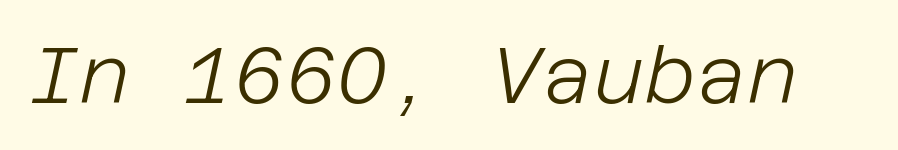
The image shows 79 px light type, italic (leaning right); set normal letter spacing, not underlined; low stroke contrast and a large x-height.
